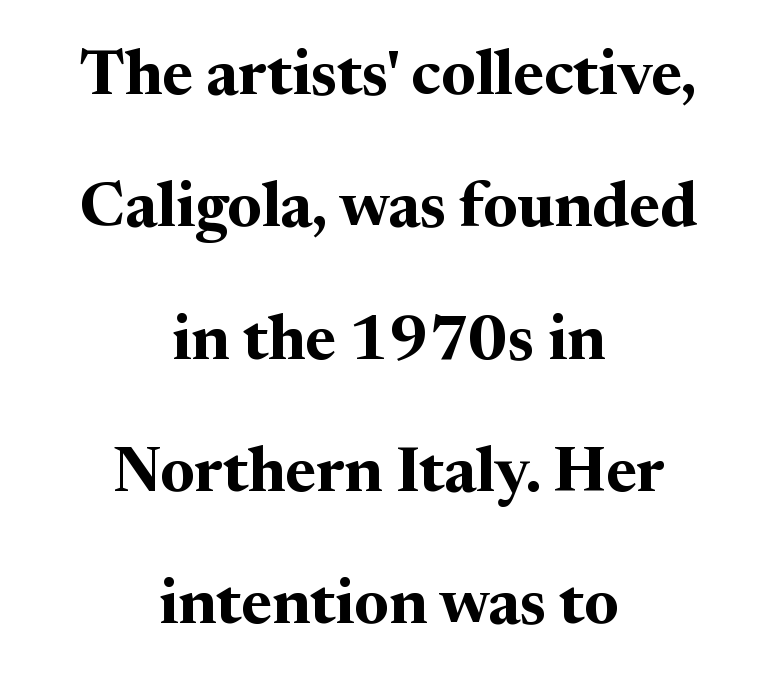
Classification — serif. You'd pick this weight for a headline — it's a proper bold. The letterforms sit shoulder to shoulder at normal distance. Notice how the passage keeps no hard edge, just a central spine. No italicization has been applied; the sample stays upright.
